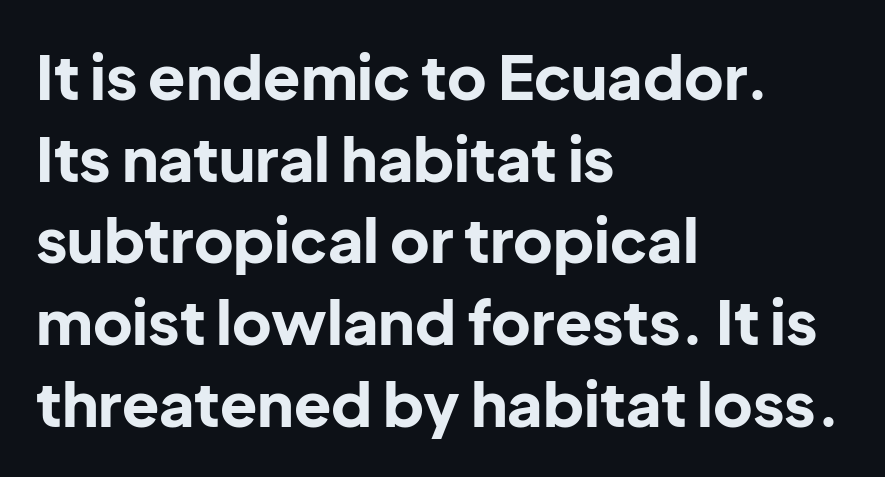
Q: Is the text bold? A: Yes.
Q: Is the text italic (slanted)? A: No, it is upright.
Q: Is the typeface a serif or a sans-serif typeface? A: Sans-serif.
Q: Is the text underlined? A: No.
Q: How is the paragraph aligned? A: Left-aligned.
Q: Is the spacing between letters normal or unusually wide? A: Normal.
Q: Is the spacing between lines tight, normal or loose? A: Normal.
Q: Width (condensed, normal, or wide)? A: Normal.
Q: Stroke contrast? A: Low.
Q: x-height? A: Medium.
Q: Monospaced? A: No.
